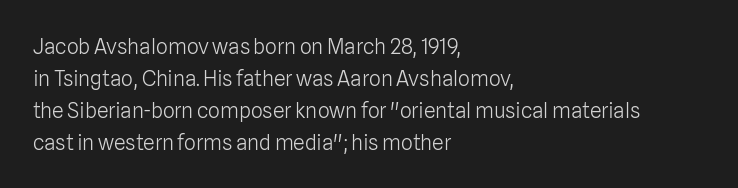
{"italic": "no", "bold": "no", "underline": "no", "align": "left", "line_spacing": "normal", "line_spacing_ratio": 1.52, "letter_spacing": "normal", "letter_spacing_em": 0.0, "glyph_px": 21}
